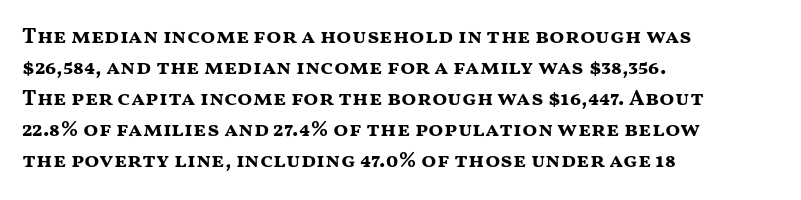
Q: Is the text bold? A: Yes.
Q: Is the text italic (slanted)? A: No, it is upright.
Q: Is the text underlined? A: No.
Q: How is the paragraph aligned? A: Left-aligned.
Q: Is the spacing between letters normal or unusually wide? A: Normal.
Q: Is the spacing between lines tight, normal or loose? A: Normal.
